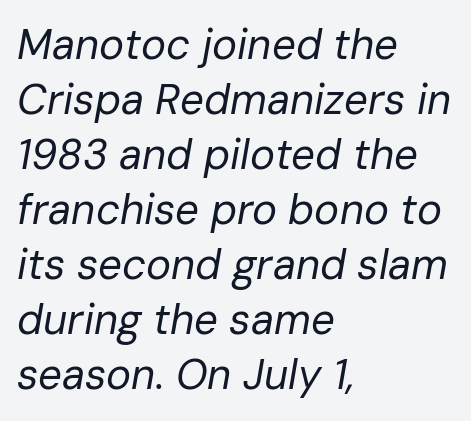
{"italic": "yes", "lean": "right", "slant_degrees": 10, "bold": "no", "weight": "regular", "width": "normal", "stroke_contrast": "low", "x_height": "medium", "monospaced": "no", "underline": "no", "align": "left", "line_spacing": "normal", "line_spacing_ratio": 1.31, "letter_spacing": "normal", "letter_spacing_em": 0.0, "glyph_px": 42}
